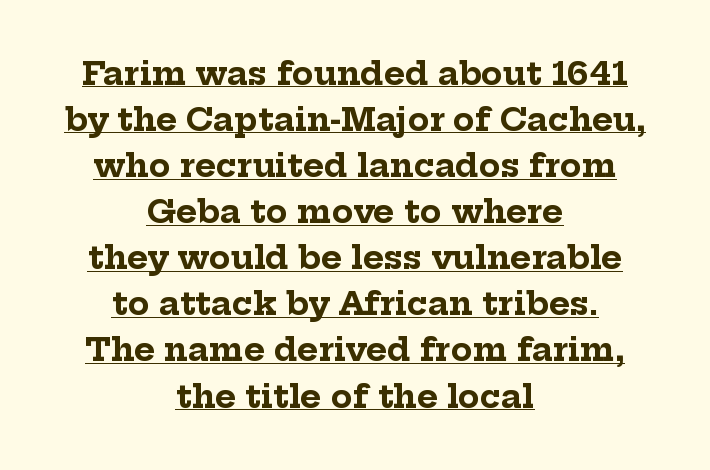
{"serif": "yes", "italic": "no", "bold": "yes", "weight": "bold", "width": "normal", "stroke_contrast": "low", "x_height": "medium", "monospaced": "no", "underline": "yes", "align": "center", "line_spacing": "normal", "line_spacing_ratio": 1.44, "letter_spacing": "normal", "letter_spacing_em": 0.0, "glyph_px": 32}
